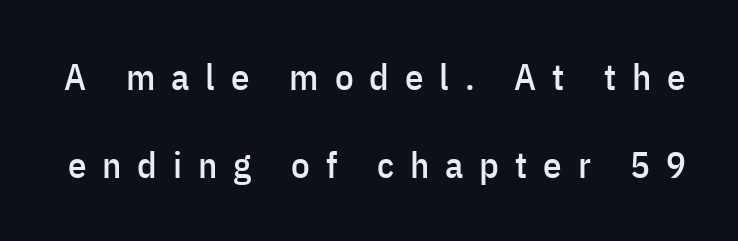
These lines are rendered in a variable-pitch font. The passage shown has open, widely tracked lettering throughout. One glance says open: line gaps are wider than usual. Every stem runs plumb, perpendicular to the baseline. Quick note: underline off.
